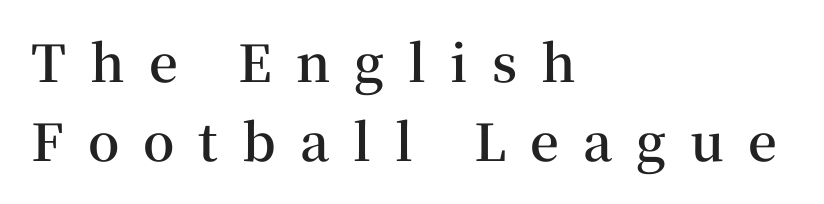
Q: Is the text bold? A: Semi-bold.
Q: Is the text italic (slanted)? A: No, it is upright.
Q: Is the typeface a serif or a sans-serif typeface? A: Serif.
Q: Is the text underlined? A: No.
Q: How is the paragraph aligned? A: Left-aligned.
Q: Is the spacing between letters normal or unusually wide? A: Unusually wide.
Q: Is the spacing between lines tight, normal or loose? A: Normal.
Q: Width (condensed, normal, or wide)? A: Normal.
Q: Stroke contrast? A: Medium.
Q: x-height? A: Medium.
Q: Monospaced? A: No.
